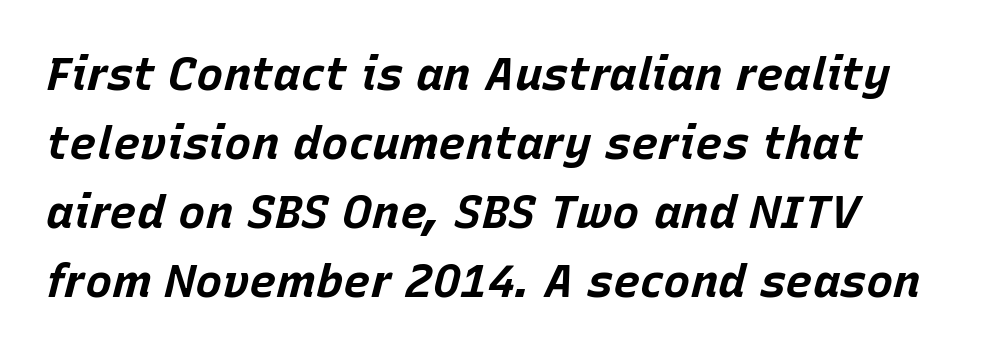
{"italic": "yes", "lean": "right", "slant_degrees": 15, "bold": "yes", "weight": "bold", "width": "normal", "stroke_contrast": "low", "x_height": "large", "monospaced": "no", "underline": "no", "align": "left", "line_spacing": "normal", "line_spacing_ratio": 1.5, "letter_spacing": "normal", "letter_spacing_em": 0.0, "glyph_px": 46}
